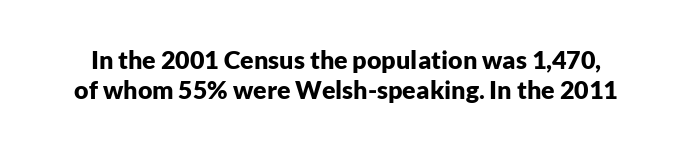
Q: Is the text bold? A: Yes.
Q: Is the text italic (slanted)? A: No, it is upright.
Q: Is the text underlined? A: No.
Q: Is the spacing between letters normal or unusually wide? A: Normal.
